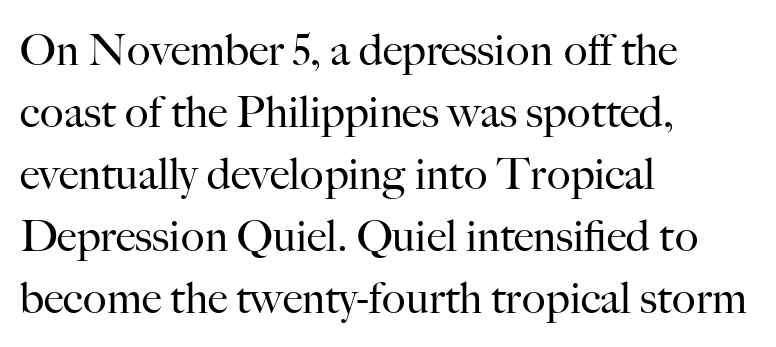
Stems and bowls with no extra thickness — not bold. Observe the serifs anchoring each vertical stroke in this sample. Vertical strokes here are truly vertical. All the whitespace from short lines collects on the right.
